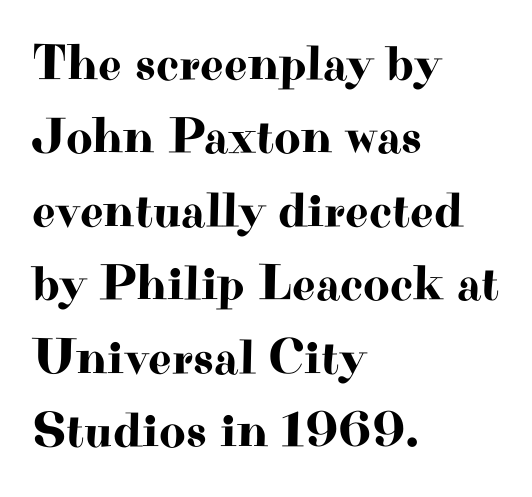
The rendering uses a moderate line-height, typical for paragraphs. Observe the serifs anchoring each vertical stroke in this sample. The rendering anchors every line to the left-hand side. The specimen omits any rule beneath the text block's lines. These lines are rendered in a variable-pitch font. A roman cut, with each character standing at attention.
